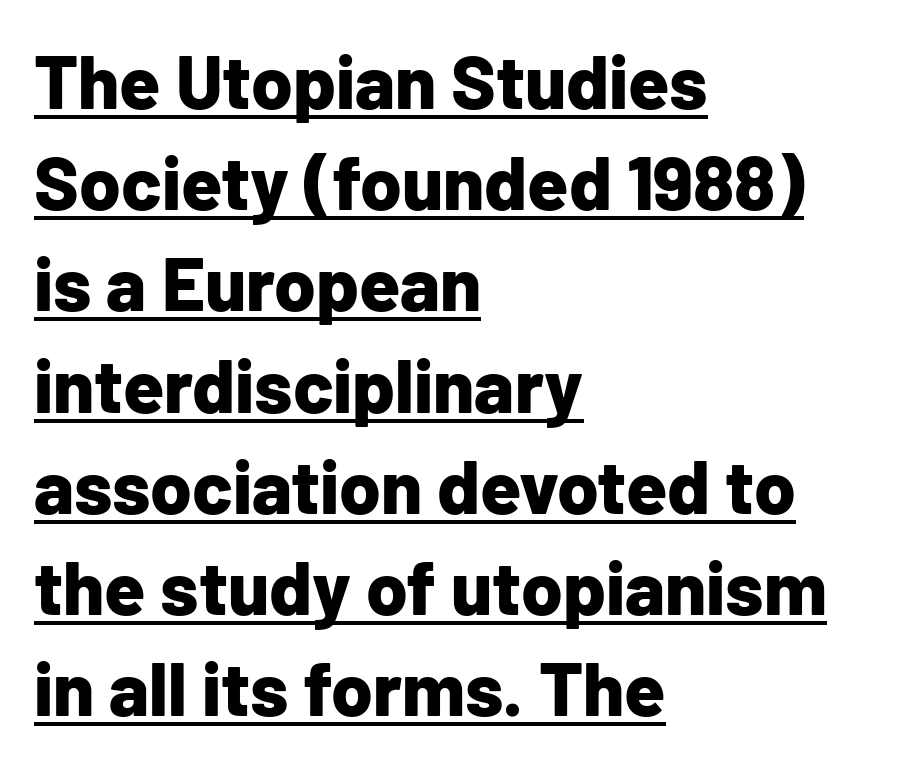
Tall strokes in this sample are plumb rather than angled. The font is running at its bold setting. Leading matches the norm, producing a regular column. Does a line run under the words? Yes, clearly. A classic flush-left, rag-right setting is used for this passage. Serif or sans? Sans — the stroke terminals are bare.
